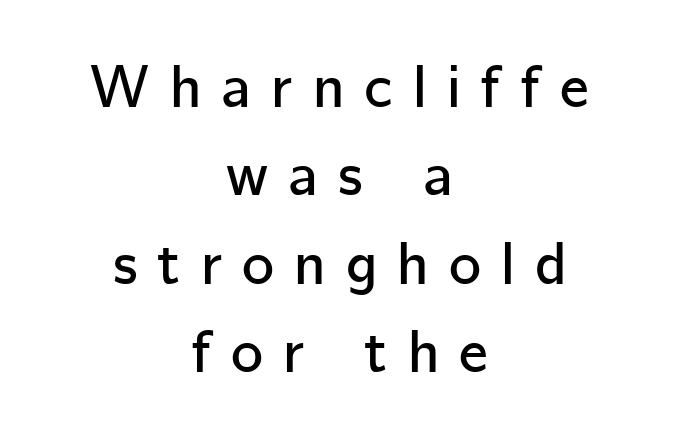
The image shows 61 px sans-serif type, upright; set centered, normal line spacing (1.45x), unusually wide letter spacing (+0.33 em), not underlined; low stroke contrast and a medium x-height.
